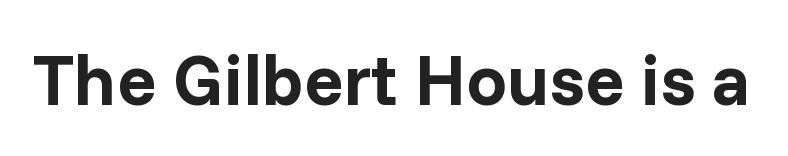
{"serif": "no", "italic": "no", "bold": "yes", "weight": "bold", "width": "normal", "stroke_contrast": "low", "x_height": "medium", "monospaced": "no", "underline": "no", "letter_spacing": "normal", "letter_spacing_em": 0.0, "glyph_px": 72}
